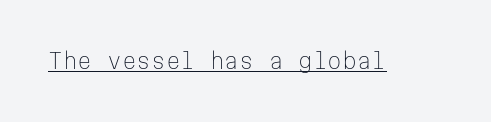
Italic: no, the glyphs are upright roman. You can see a thin bar hugging the bottom of the glyphs. Nothing heavy about these letters — not bold at all. Look at the tracking — it's just the regular setting, nothing added.
